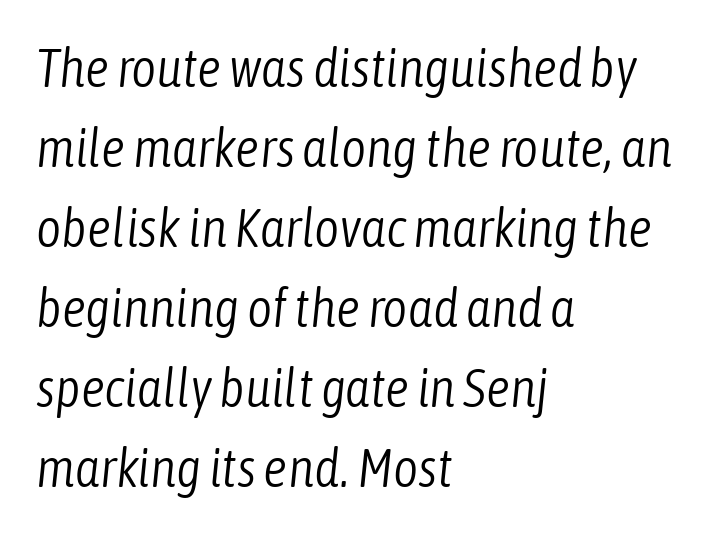
Q: Is the text bold? A: No.
Q: Is the text italic (slanted)? A: Yes, it leans right by about 6 degrees.
Q: Is the text underlined? A: No.
Q: How is the paragraph aligned? A: Left-aligned.
Q: Is the spacing between letters normal or unusually wide? A: Normal.
Q: Is the spacing between lines tight, normal or loose? A: Normal.
Q: Width (condensed, normal, or wide)? A: Condensed.
Q: Stroke contrast? A: Low.
Q: x-height? A: Medium.
Q: Monospaced? A: No.
